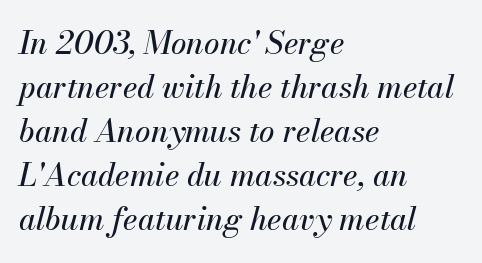
Q: Is the text italic (slanted)? A: Yes, it leans right by about 13 degrees.
Q: Is the text underlined? A: No.
Q: How is the paragraph aligned? A: Left-aligned.
Q: Is the spacing between letters normal or unusually wide? A: Normal.
Q: Is the spacing between lines tight, normal or loose? A: Normal.
Q: Width (condensed, normal, or wide)? A: Normal.
Q: Stroke contrast? A: Medium.
Q: x-height? A: Small.
Q: Monospaced? A: No.
